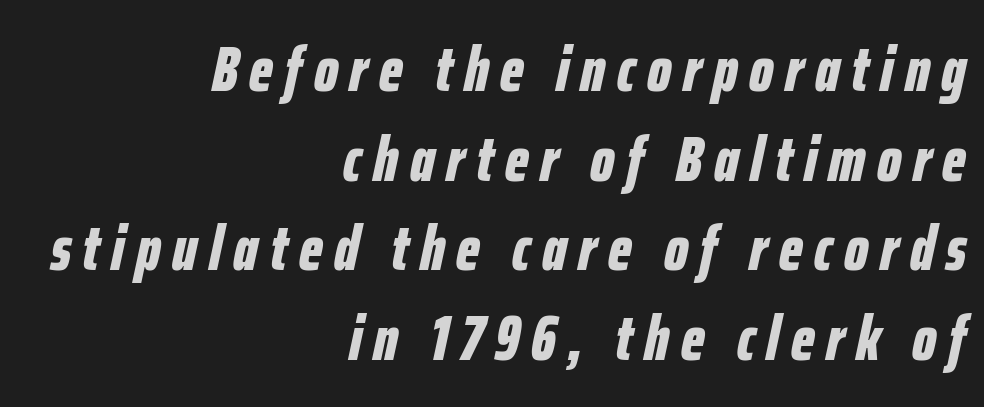
Normally led — the rows are evenly, conventionally spaced. The sample has been set heavy, in full bold. The passage is arranged like a letterhead date or caption credit — flush right. This sample has the flowing, uneven cadence of proportional lettering. A bare baseline throughout the passage. Yep, that's italic — everything's leaning.
